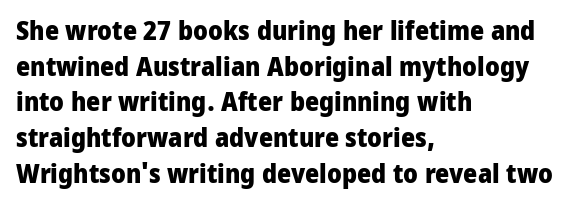
Q: Is the text bold? A: Yes.
Q: Is the text italic (slanted)? A: No, it is upright.
Q: Is the text underlined? A: No.
Q: How is the paragraph aligned? A: Left-aligned.
Q: Is the spacing between letters normal or unusually wide? A: Normal.
Q: Is the spacing between lines tight, normal or loose? A: Normal.
